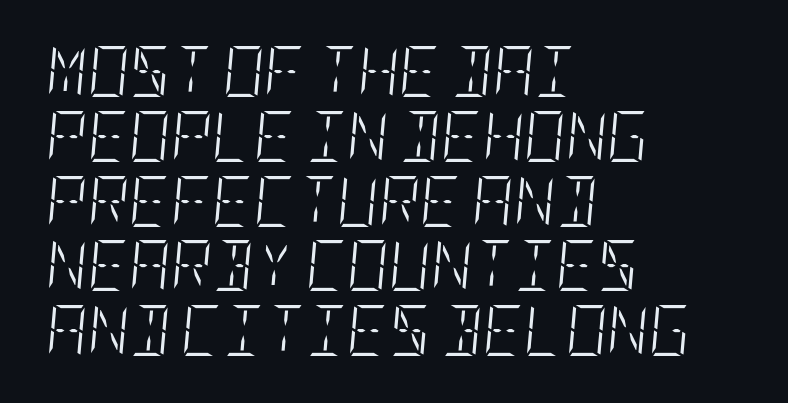
Evenly set lines give the paragraph a standard silhouette. The lettering tilts uniformly, giving the passage an italic look. What stands out about the letter spacing? Nothing — it is the standard amount. Any mark beneath the type? The region is blank. Heaviness? Minimal to ordinary, like unemphasized prose. Caption: multi-line text, flush left, ragged right.
